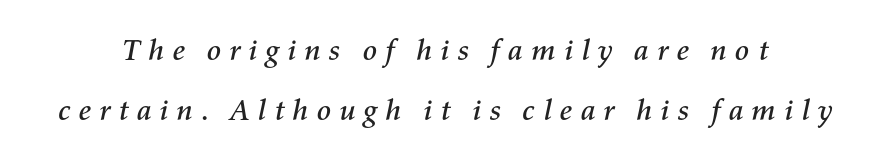
{"italic": "yes", "lean": "right", "slant_degrees": 11, "width": "normal", "stroke_contrast": "medium", "x_height": "medium", "monospaced": "no", "underline": "no", "line_spacing": "loose", "line_spacing_ratio": 2.0, "letter_spacing": "wide", "letter_spacing_em": 0.22, "glyph_px": 30}
